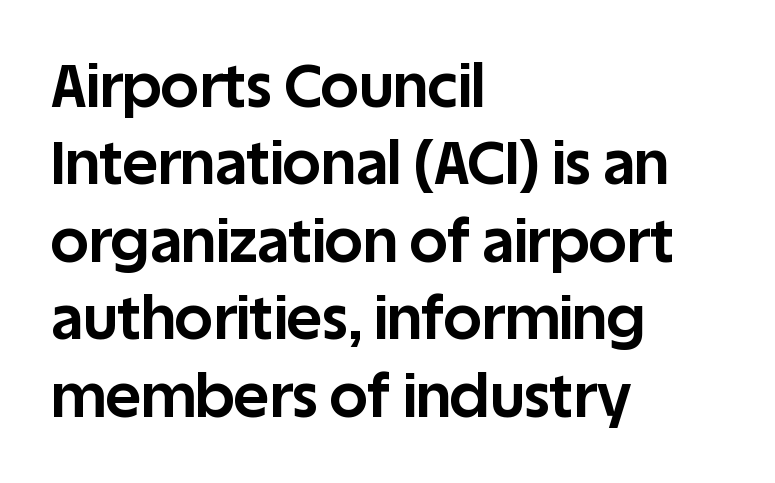
{"serif": "no", "italic": "no", "bold": "yes", "weight": "bold", "width": "normal", "stroke_contrast": "low", "x_height": "large", "monospaced": "no", "underline": "no", "align": "left", "line_spacing": "normal", "line_spacing_ratio": 1.29, "letter_spacing": "normal", "letter_spacing_em": 0.0, "glyph_px": 60}
